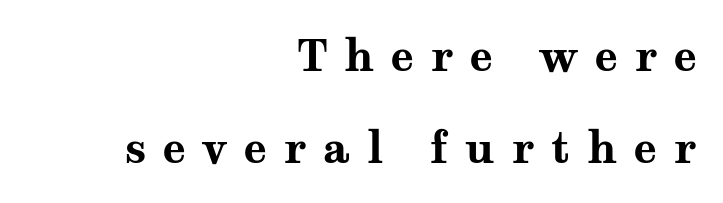
The typesetting leans heavy: a genuine bold. The designer went with a serif here, giving each stem small feet. Bare-footed words on every line. Does the leading feel generous? Absolutely, it's lavish. Letter spacing: wide.
